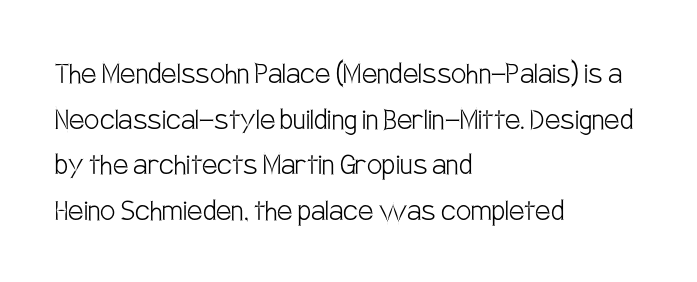
Q: Is the text bold? A: No.
Q: Is the text italic (slanted)? A: No, it is upright.
Q: Is the typeface a serif or a sans-serif typeface? A: Sans-serif.
Q: Is the text underlined? A: No.
Q: How is the paragraph aligned? A: Left-aligned.
Q: Is the spacing between letters normal or unusually wide? A: Normal.
Q: Is the spacing between lines tight, normal or loose? A: Normal.
Q: Width (condensed, normal, or wide)? A: Condensed.
Q: Stroke contrast? A: Low.
Q: x-height? A: Large.
Q: Monospaced? A: No.
